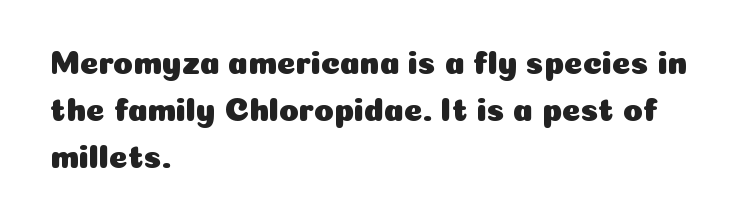
The image shows 32 px sans-serif type, upright; set left-aligned, normal line spacing (1.47x), normal letter spacing, not underlined; low stroke contrast and a medium x-height.
